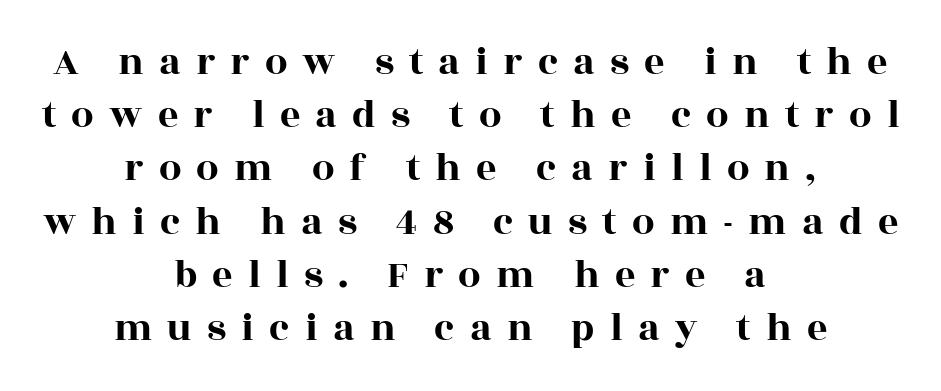
Horizontal alignment here is central, giving a formal, balanced look. The typography opts for an upright posture over an oblique one. The string is rendered with underlining switched off. Someone cranked the tracking dial way up on this one.
